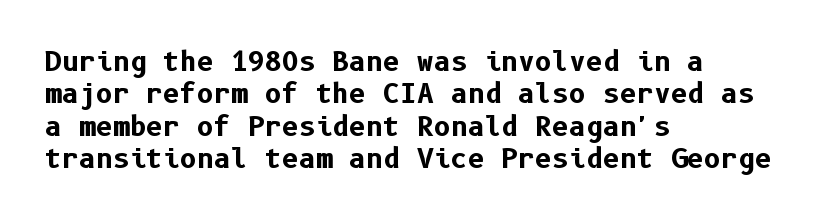
{"italic": "no", "bold": "yes", "underline": "no", "align": "left", "line_spacing": "normal", "line_spacing_ratio": 1.25, "letter_spacing": "normal", "letter_spacing_em": 0.0, "glyph_px": 26}
